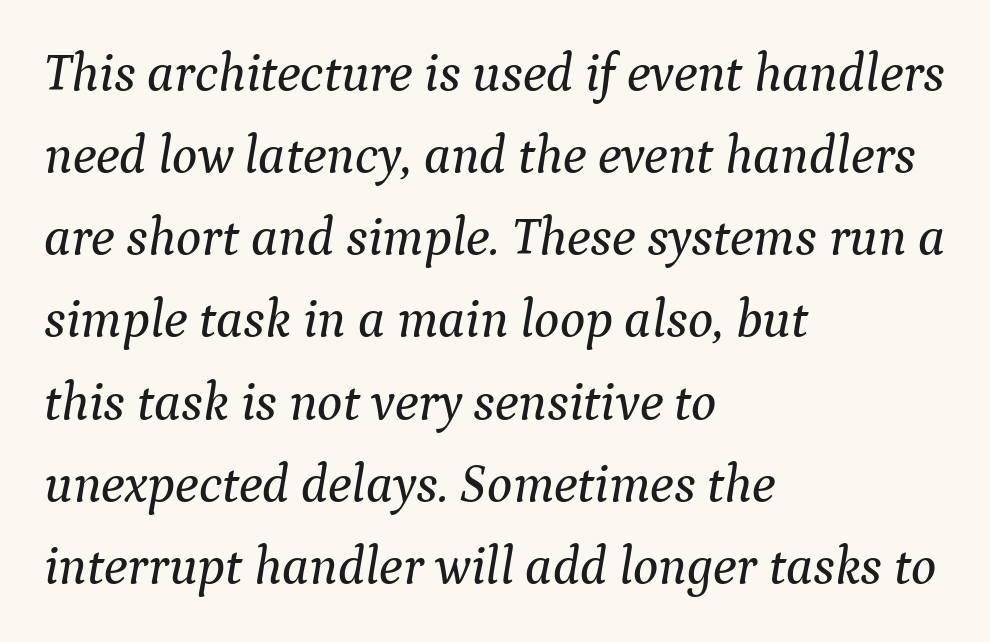
The image shows 53 px serif type, italic (leaning right); set left-aligned, normal line spacing (1.55x), normal letter spacing, not underlined; medium stroke contrast and a medium x-height.
